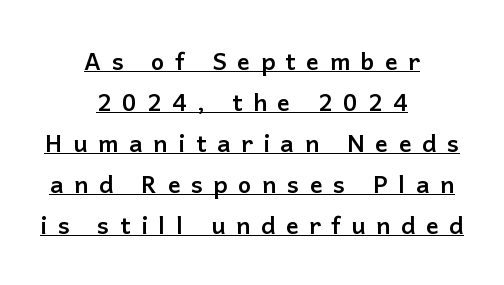
{"italic": "no", "bold": "yes", "underline": "yes", "align": "center", "line_spacing_ratio": 1.71, "letter_spacing": "wide", "letter_spacing_em": 0.44, "glyph_px": 24}
